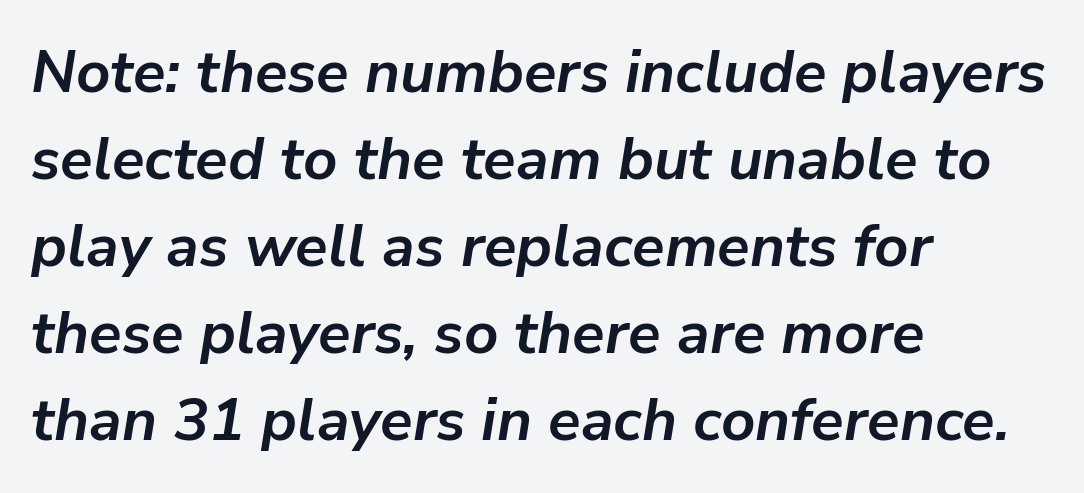
Character widths vary here, with narrow letters taking less room than wide ones. Does the weight exceed regular? Yes, all the way to bold. Spacing between characters is what you'd get straight out of the box. The string is rendered with underlining switched off. In terms of posture, this sample is oblique. The rag falls on the right side of this text block.
